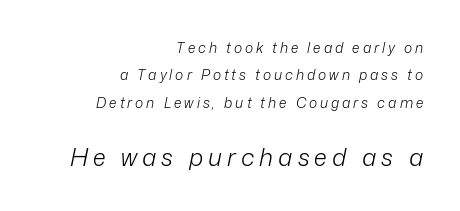
The image shows 24 px text type, italic (leaning right); set right-aligned, loose line spacing (1.96x), unusually wide letter spacing (+0.21 em), not underlined; the second (bottom) block is 1.71x larger.
